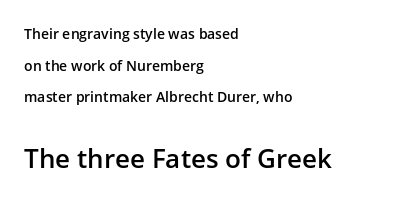
Q: Is the text bold? A: Semi-bold.
Q: Is the text italic (slanted)? A: No, it is upright.
Q: Is the text underlined? A: No.
Q: How is the paragraph aligned? A: Left-aligned.
Q: Is the spacing between letters normal or unusually wide? A: Normal.
Q: Is the spacing between lines tight, normal or loose? A: Loose.
Q: Which block of text is set in a larger size, the first (top) or the second (bottom)? A: The second (bottom) one.
